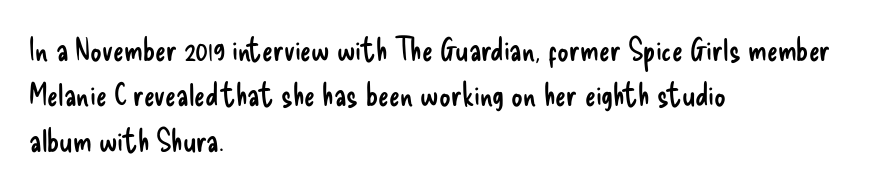
This sample has the flowing, uneven cadence of proportional lettering. A typesetter would mark this as roman, not italic. The type is set solid horizontally, with unmodified tracking. The cut favours lightness, reaching ordinary text weight at its darkest.
